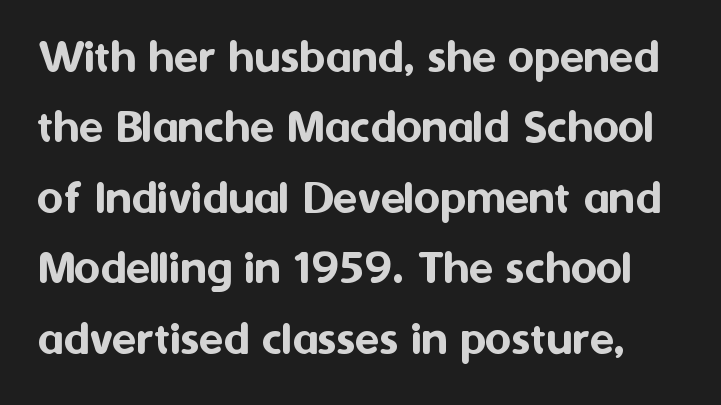
Q: Is the text italic (slanted)? A: No, it is upright.
Q: Is the typeface a serif or a sans-serif typeface? A: Sans-serif.
Q: Is the text underlined? A: No.
Q: Is the spacing between letters normal or unusually wide? A: Normal.
Q: Is the spacing between lines tight, normal or loose? A: Normal.
Q: Width (condensed, normal, or wide)? A: Normal.
Q: Stroke contrast? A: Medium.
Q: x-height? A: Medium.
Q: Monospaced? A: No.
